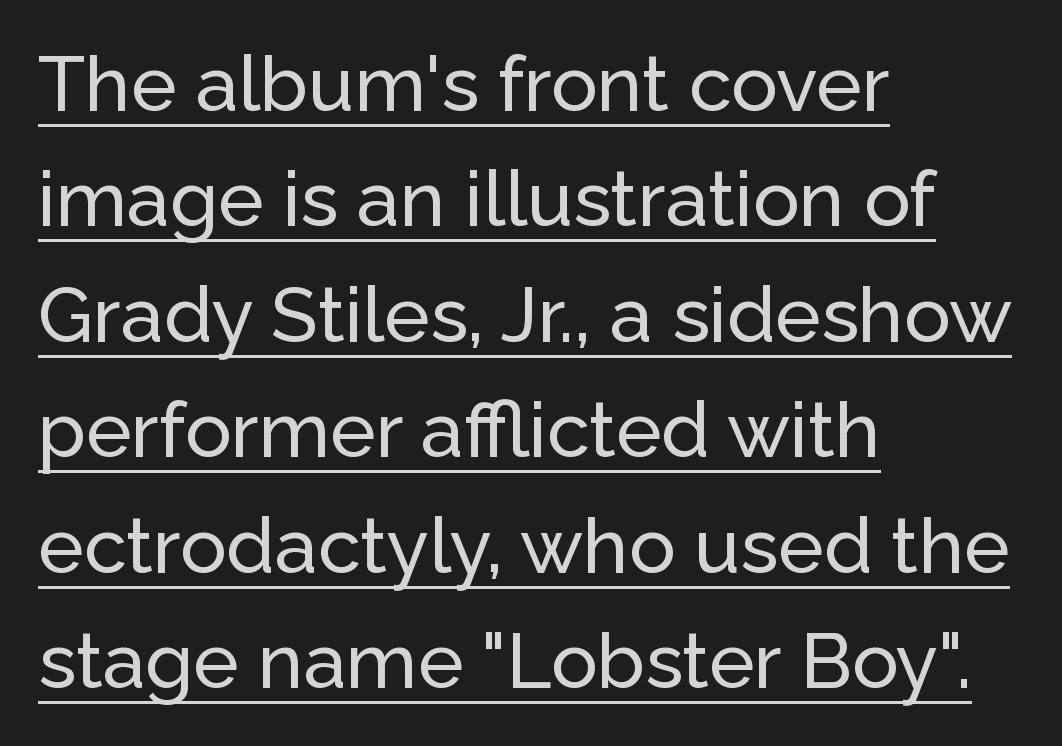
Q: Is the text italic (slanted)? A: No, it is upright.
Q: Is the typeface a serif or a sans-serif typeface? A: Sans-serif.
Q: Is the text underlined? A: Yes.
Q: How is the paragraph aligned? A: Left-aligned.
Q: Is the spacing between letters normal or unusually wide? A: Normal.
Q: Is the spacing between lines tight, normal or loose? A: Normal.
Q: Width (condensed, normal, or wide)? A: Normal.
Q: Stroke contrast? A: Low.
Q: x-height? A: Medium.
Q: Monospaced? A: No.
